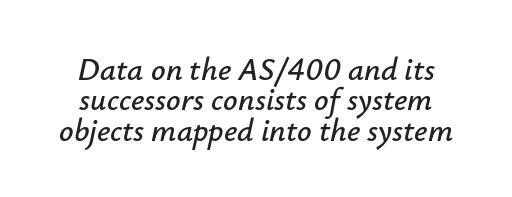
{"italic": "yes", "lean": "right", "slant_degrees": 12, "width": "normal", "stroke_contrast": "low", "x_height": "small", "monospaced": "no", "underline": "no", "line_spacing": "tight", "line_spacing_ratio": 0.95, "letter_spacing": "normal", "letter_spacing_em": 0.0, "glyph_px": 32}
